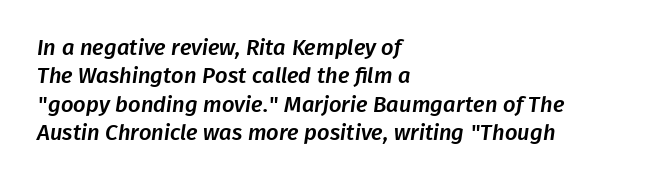
Successive baselines arrive at the customary interval. Spacing between characters is what you'd get straight out of the box. Teacher's note: observe the even left margin — that is flush-left alignment. Has an underline been added? It has not.
